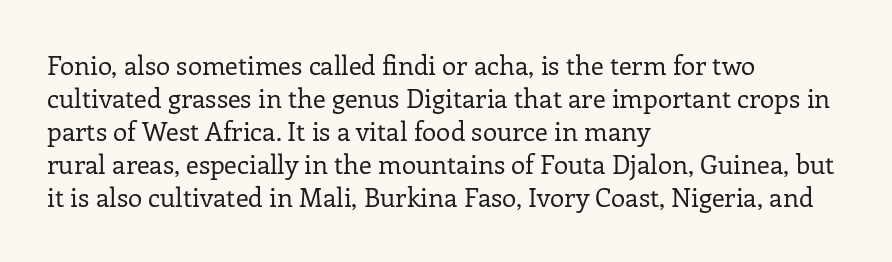
Q: Is the text bold? A: No.
Q: Is the text italic (slanted)? A: No, it is upright.
Q: Is the text underlined? A: No.
Q: How is the paragraph aligned? A: Left-aligned.
Q: Is the spacing between letters normal or unusually wide? A: Normal.
Q: Is the spacing between lines tight, normal or loose? A: Normal.
